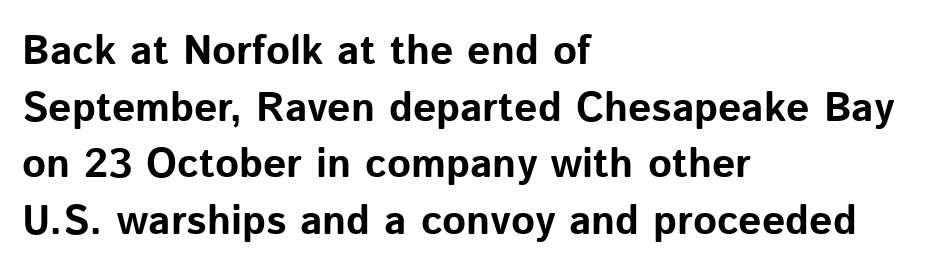
Q: Is the text bold? A: Yes.
Q: Is the text italic (slanted)? A: No, it is upright.
Q: Is the typeface a serif or a sans-serif typeface? A: Sans-serif.
Q: Is the text underlined? A: No.
Q: How is the paragraph aligned? A: Left-aligned.
Q: Is the spacing between letters normal or unusually wide? A: Normal.
Q: Is the spacing between lines tight, normal or loose? A: Normal.
Q: Width (condensed, normal, or wide)? A: Normal.
Q: Stroke contrast? A: Low.
Q: x-height? A: Medium.
Q: Monospaced? A: No.
